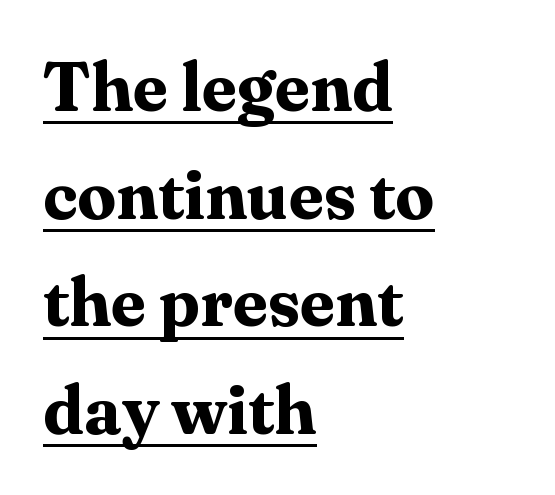
Q: Is the text bold? A: Yes.
Q: Is the text italic (slanted)? A: No, it is upright.
Q: Is the typeface a serif or a sans-serif typeface? A: Serif.
Q: Is the text underlined? A: Yes.
Q: How is the paragraph aligned? A: Left-aligned.
Q: Is the spacing between letters normal or unusually wide? A: Normal.
Q: Is the spacing between lines tight, normal or loose? A: Normal.
Q: Width (condensed, normal, or wide)? A: Normal.
Q: Stroke contrast? A: Medium.
Q: x-height? A: Medium.
Q: Monospaced? A: No.
